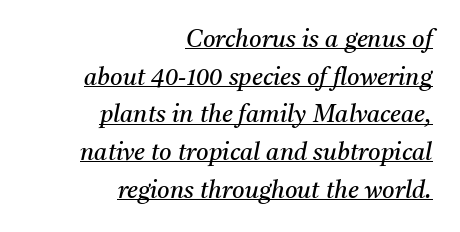
Q: Is the text bold? A: No.
Q: Is the text italic (slanted)? A: Yes, it leans right by about 11 degrees.
Q: Is the text underlined? A: Yes.
Q: How is the paragraph aligned? A: Right-aligned.
Q: Is the spacing between letters normal or unusually wide? A: Normal.
Q: Is the spacing between lines tight, normal or loose? A: Normal.
